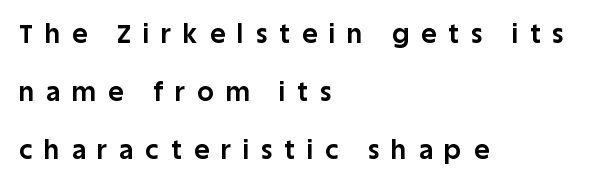
Q: Is the text bold? A: Yes.
Q: Is the text italic (slanted)? A: No, it is upright.
Q: Is the text underlined? A: No.
Q: How is the paragraph aligned? A: Left-aligned.
Q: Is the spacing between letters normal or unusually wide? A: Unusually wide.
Q: Is the spacing between lines tight, normal or loose? A: Loose.
